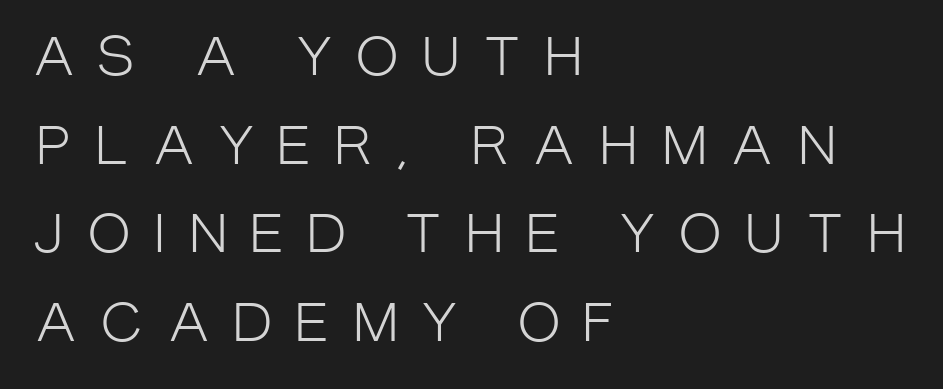
The letters advance in unequal steps, a hallmark of proportional type. A roman cut, with each character standing at attention. On a weight scale, this lands at 450 or below. Left-aligned paragraph, ragged on the right. Unmarked baselines from the first word to the last.
